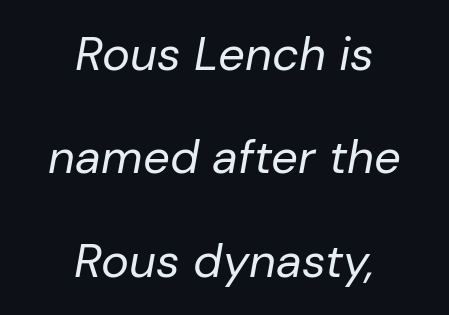
Q: Is the text bold? A: No.
Q: Is the text italic (slanted)? A: Yes, it leans right by about 10 degrees.
Q: Is the text underlined? A: No.
Q: How is the paragraph aligned? A: Centered.
Q: Is the spacing between letters normal or unusually wide? A: Normal.
Q: Is the spacing between lines tight, normal or loose? A: Loose.
Q: Width (condensed, normal, or wide)? A: Normal.
Q: Stroke contrast? A: Low.
Q: x-height? A: Medium.
Q: Monospaced? A: No.
